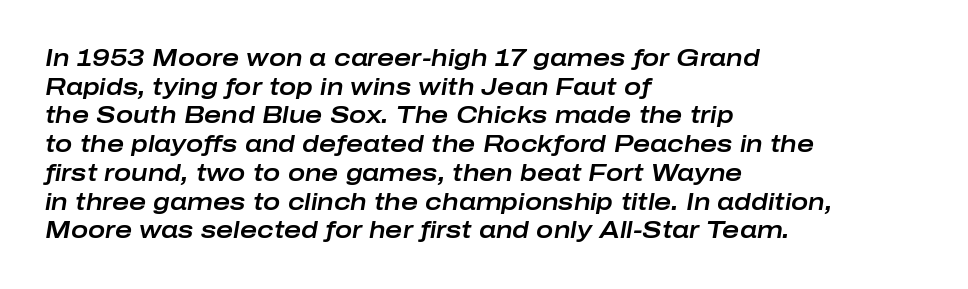
Q: Is the text italic (slanted)? A: Yes, it leans right by about 10 degrees.
Q: Is the text underlined? A: No.
Q: How is the paragraph aligned? A: Left-aligned.
Q: Is the spacing between letters normal or unusually wide? A: Normal.
Q: Is the spacing between lines tight, normal or loose? A: Normal.
